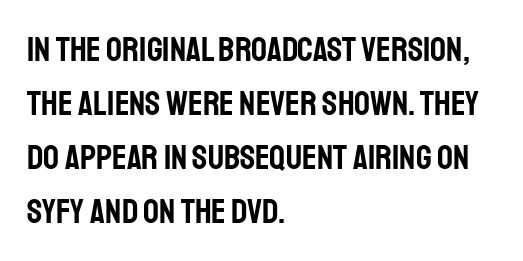
{"serif": "no", "italic": "no", "width": "condensed", "stroke_contrast": "low", "x_height": "large", "monospaced": "no", "underline": "no", "align": "left", "line_spacing": "normal", "line_spacing_ratio": 1.54, "letter_spacing": "normal", "letter_spacing_em": 0.0, "glyph_px": 35}
